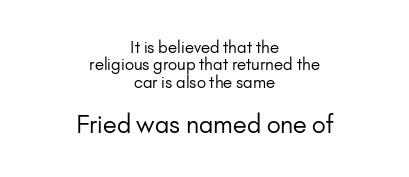
The image shows 24 px text type, upright; set centered, tight line spacing (1.09x), normal letter spacing, not underlined; the second (bottom) block is 1.5x larger.
